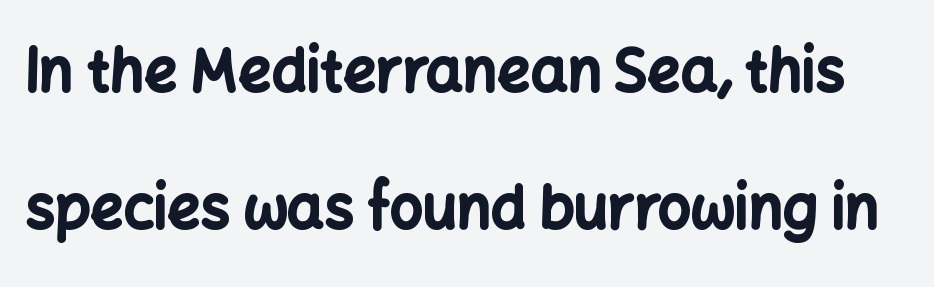
The passage shown is typed in a proportional face where columns would drift. The designer dialed line spacing up above the default. Grotesque or geometric, the face here clearly has no serifs. The typography opts for an upright posture over an oblique one.
